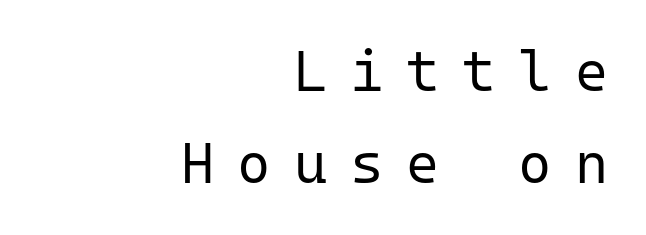
Q: Is the text bold? A: No.
Q: Is the text italic (slanted)? A: No, it is upright.
Q: Is the typeface a serif or a sans-serif typeface? A: Sans-serif.
Q: Is the text underlined? A: No.
Q: How is the paragraph aligned? A: Right-aligned.
Q: Is the spacing between letters normal or unusually wide? A: Unusually wide.
Q: Is the spacing between lines tight, normal or loose? A: Normal.
Q: Width (condensed, normal, or wide)? A: Normal.
Q: Stroke contrast? A: Low.
Q: x-height? A: Medium.
Q: Monospaced? A: Yes.
